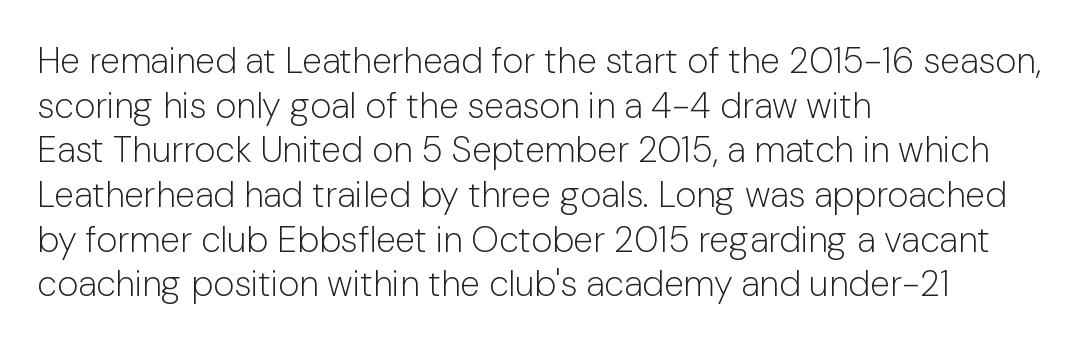
The image shows 36 px light sans-serif type, upright; set left-aligned, line spacing 1.24x, normal letter spacing, not underlined; low stroke contrast and a medium x-height.
